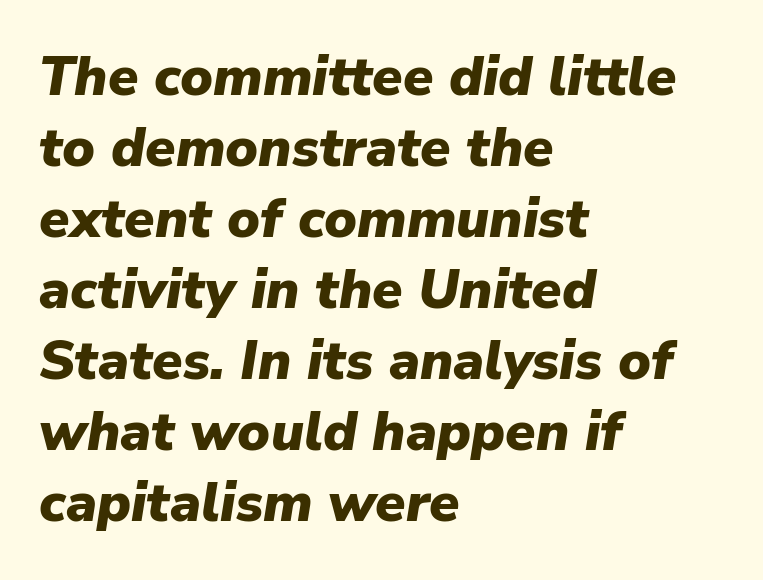
Bold? Absolutely — the strokes are thick and heavy. Glance below the letters and you will spot only blank space. Characters follow at the spacing the type designer built in. The lines in this sample share a left origin and differ only in where they stop.
